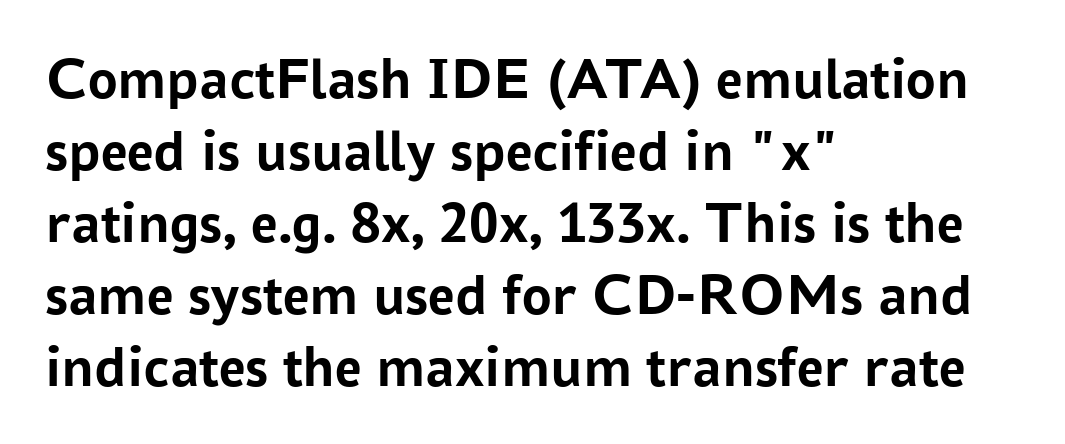
{"serif": "no", "italic": "no", "bold": "yes", "weight": "semibold", "width": "normal", "stroke_contrast": "low", "x_height": "medium", "monospaced": "no", "underline": "no", "align": "left", "line_spacing_ratio": 1.22, "letter_spacing": "normal", "letter_spacing_em": 0.0, "glyph_px": 59}
